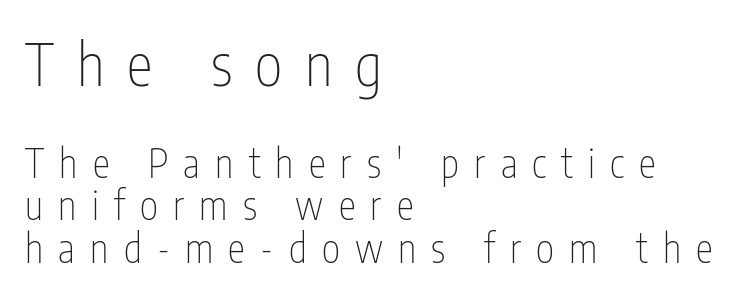
Tightly led — the rows are bunched. Posture: upright roman. The font sits on the lighter half of the weight spectrum, regular included. Does the type have serifs? No, each stem ends abruptly. The setting favours the left margin, as ordinary paragraphs usually do.
